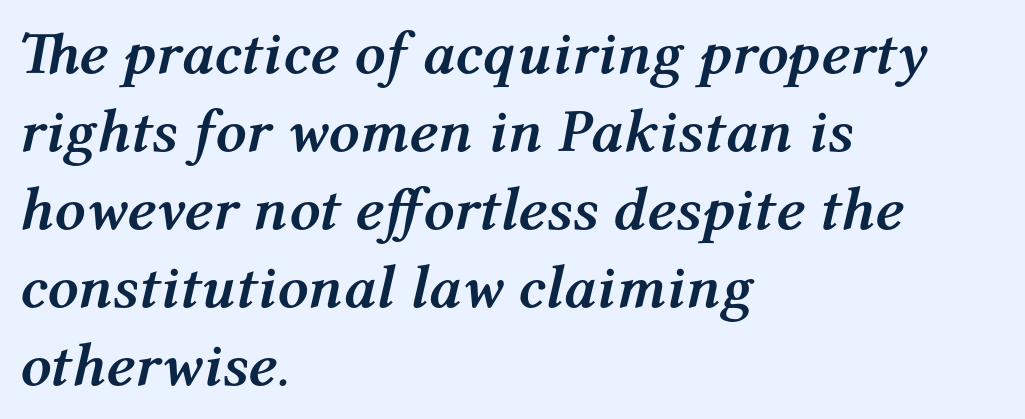
Q: Is the text bold? A: Yes.
Q: Is the text italic (slanted)? A: Yes, it leans right by about 12 degrees.
Q: Is the text underlined? A: No.
Q: How is the paragraph aligned? A: Left-aligned.
Q: Is the spacing between letters normal or unusually wide? A: Normal.
Q: Is the spacing between lines tight, normal or loose? A: Normal.
Q: Width (condensed, normal, or wide)? A: Normal.
Q: Stroke contrast? A: Medium.
Q: x-height? A: Medium.
Q: Monospaced? A: No.
